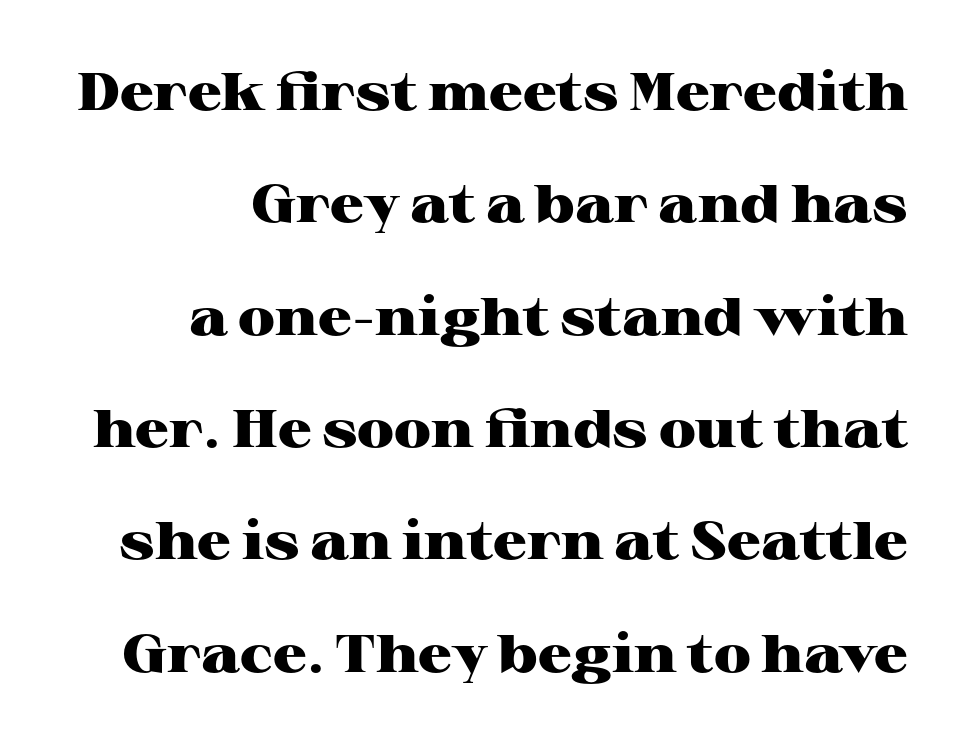
Q: Is the text bold? A: Yes.
Q: Is the text italic (slanted)? A: No, it is upright.
Q: Is the typeface a serif or a sans-serif typeface? A: Serif.
Q: Is the text underlined? A: No.
Q: How is the paragraph aligned? A: Right-aligned.
Q: Is the spacing between letters normal or unusually wide? A: Normal.
Q: Is the spacing between lines tight, normal or loose? A: Loose.
Q: Width (condensed, normal, or wide)? A: Wide.
Q: Stroke contrast? A: High.
Q: x-height? A: Medium.
Q: Monospaced? A: No.
